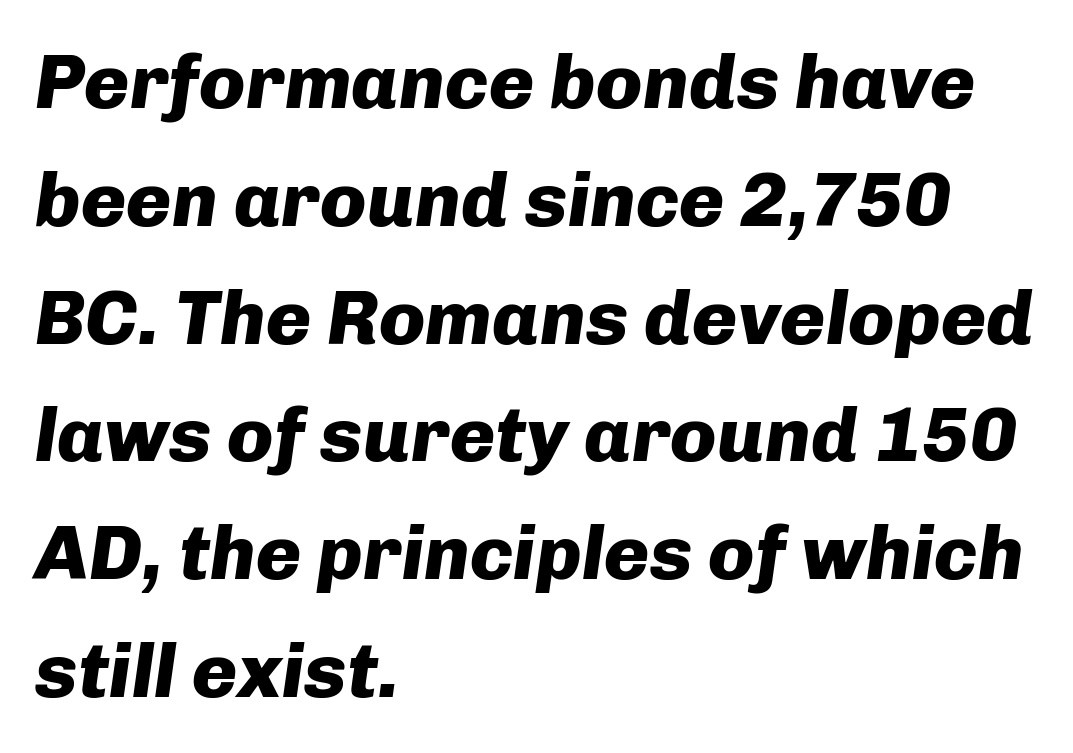
The image shows 77 px heavy type, italic (leaning right); set left-aligned, normal line spacing (1.53x), normal letter spacing, not underlined; low stroke contrast and a medium x-height.
